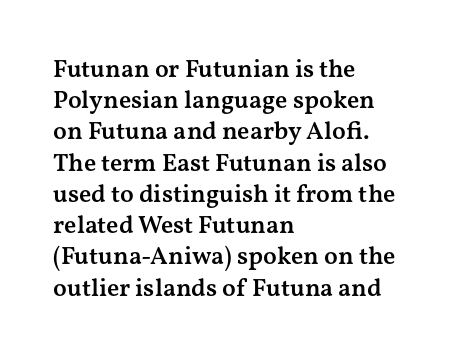
The image shows 25 px text type, upright; set left-aligned, normal line spacing (1.25x), normal letter spacing, not underlined.
